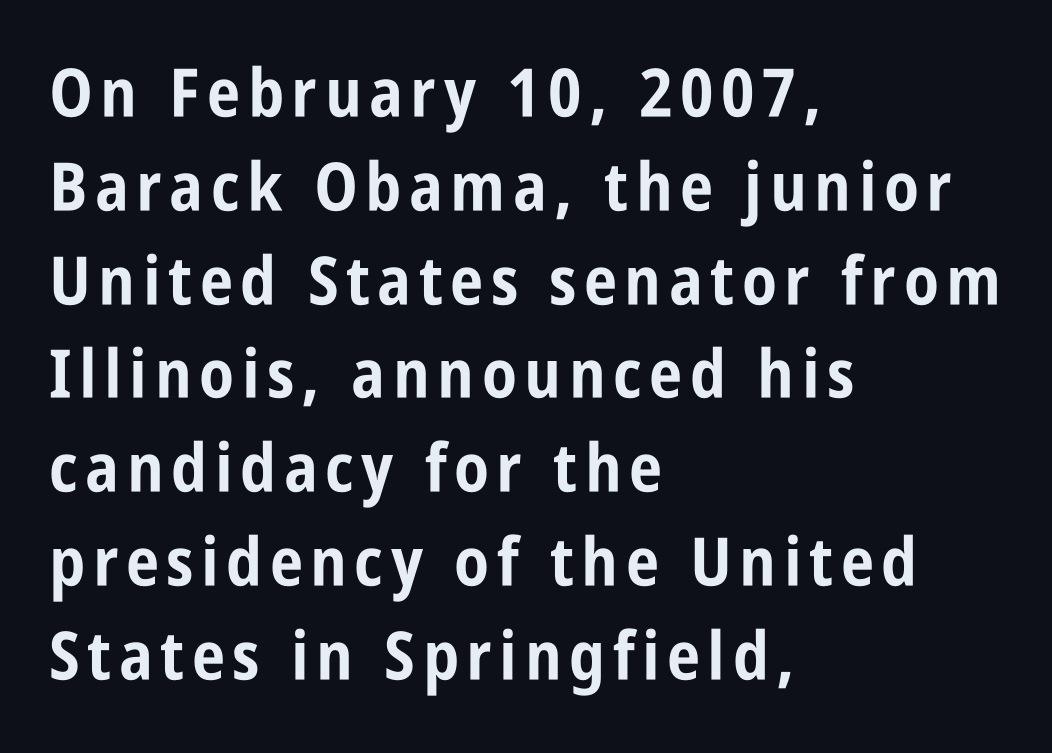
The axis of the letterforms is exactly vertical. Nope, no serifs anywhere on these letters. The passage shown stacks its lines at a standard gap. Varying glyph widths throughout — classic text-font behaviour. Left-aligned paragraph, ragged on the right. Bold? Absolutely — the strokes are thick and heavy.
